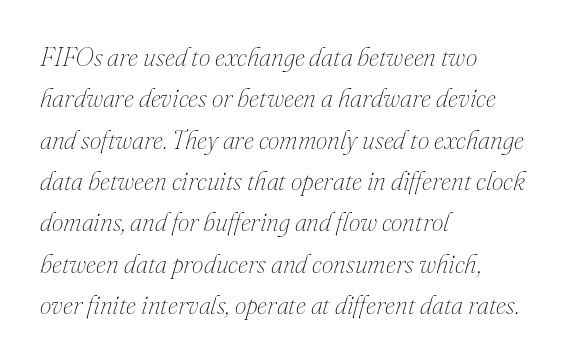
{"italic": "yes", "lean": "right", "slant_degrees": 16, "bold": "no", "underline": "no", "align": "left", "line_spacing": "normal", "line_spacing_ratio": 1.59, "letter_spacing": "normal", "letter_spacing_em": 0.0, "glyph_px": 26}
